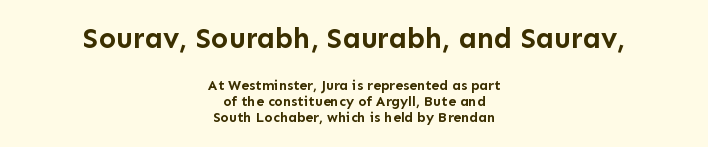
Underlining? Definitely not there. Students, this is bold: see how much ink each stroke carries. Proportional: the letters do not fall into vertical columns. These two chunks differ in scale, with the top chunk taking the larger measure. Ascenders rise straight up at ninety degrees. I'd call this a sans setting — the letters go barefoot.
